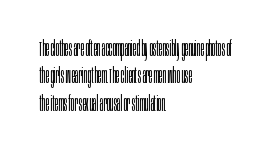
{"italic": "no", "bold": "no", "underline": "no", "align": "left", "line_spacing": "normal", "line_spacing_ratio": 1.3, "letter_spacing": "normal", "letter_spacing_em": 0.0, "glyph_px": 21}
